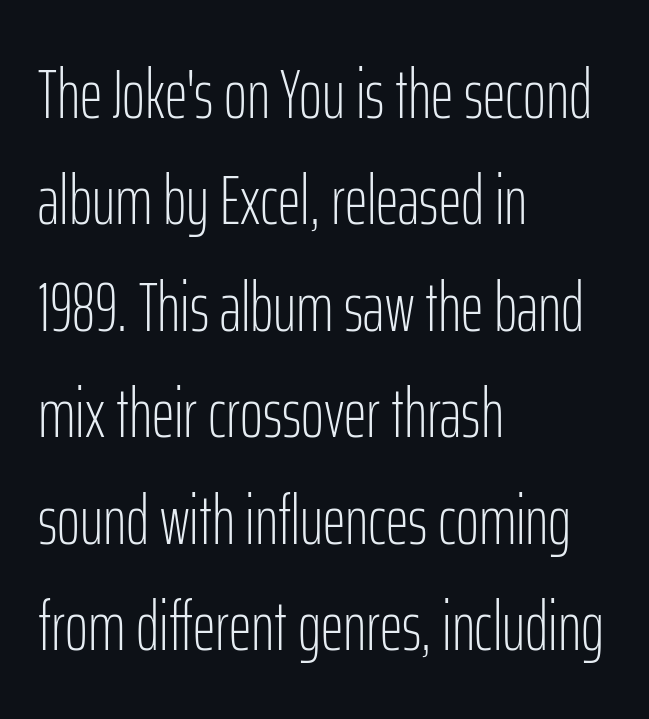
{"serif": "no", "italic": "no", "bold": "no", "weight": "light", "width": "condensed", "stroke_contrast": "low", "x_height": "medium", "monospaced": "no", "underline": "no", "align": "left", "line_spacing": "normal", "line_spacing_ratio": 1.52, "letter_spacing": "normal", "letter_spacing_em": 0.0, "glyph_px": 70}
